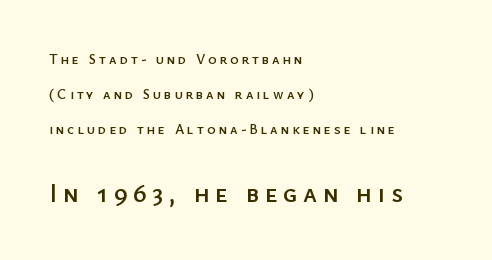
{"italic": "no", "underline": "no", "align": "left", "line_spacing": "loose", "line_spacing_ratio": 2.49, "letter_spacing": "wide", "letter_spacing_em": 0.22, "larger_block": "second", "size_ratio": 1.86, "glyph_px": 26}
